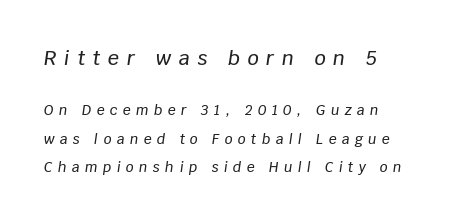
Large over small — that's the arrangement of the two blocks here. How are the letters spaced? Widely, with obvious added tracking. Bare-footed words on every line. The letters are slanted; this is an italic face. The line-height multiplier appears high, well above default.
